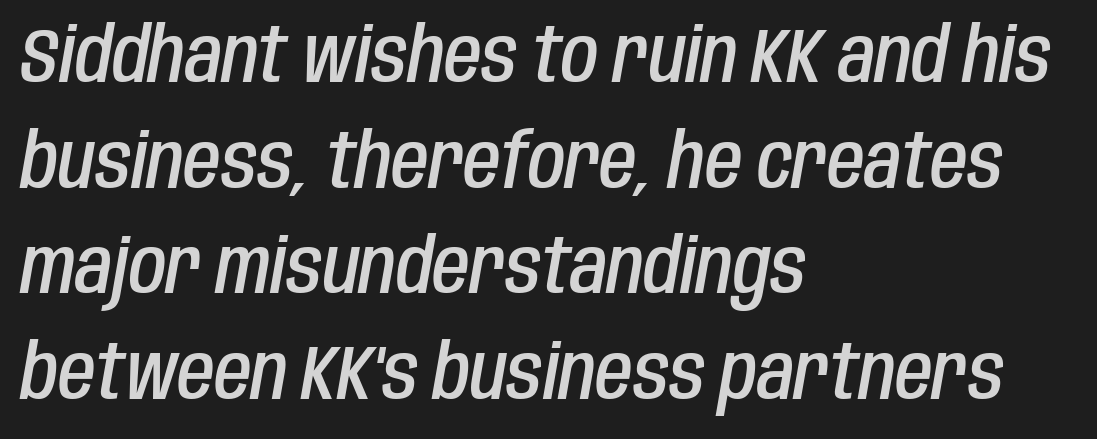
Honestly, there is no underline to notice here at all. This is oblique type, the kind used for emphasis or titles. A semibold gives these letters moderate extra thickness, short of bold. A normal amount of white space separates one row of letters from the next. Spacing verdict: proportional, widths tailored to each character.
